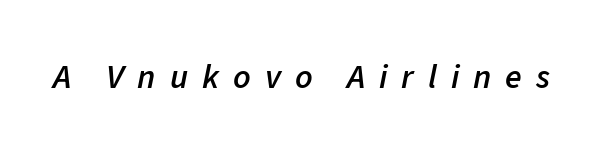
Q: Is the text bold? A: Semi-bold.
Q: Is the text italic (slanted)? A: Yes, it leans right by about 11 degrees.
Q: Is the text underlined? A: No.
Q: Is the spacing between letters normal or unusually wide? A: Unusually wide.
Q: Width (condensed, normal, or wide)? A: Normal.
Q: Stroke contrast? A: Low.
Q: x-height? A: Medium.
Q: Monospaced? A: No.
